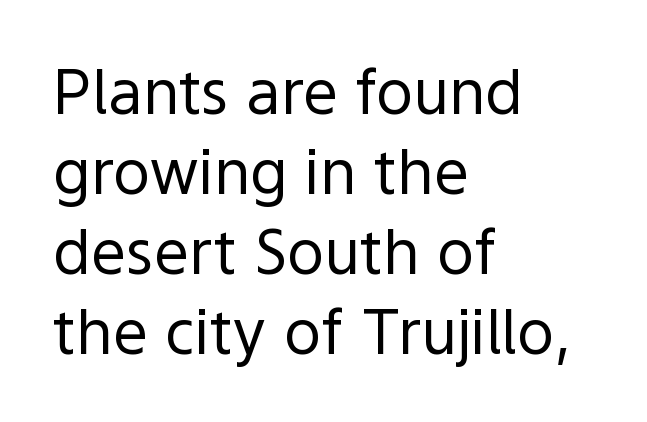
The image shows 62 px regular-weight sans-serif type, upright; set left-aligned, normal line spacing (1.29x), normal letter spacing, not underlined; a medium x-height.
